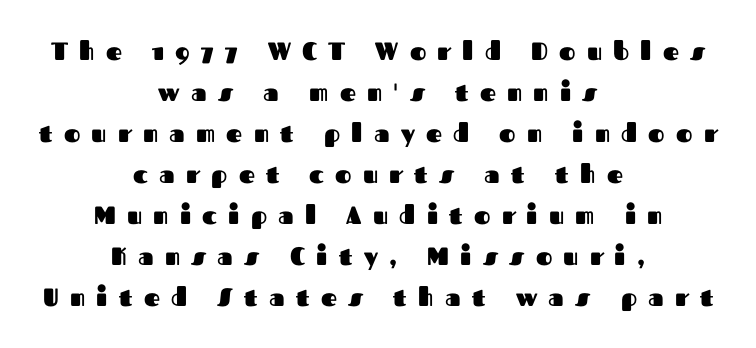
The image shows 25 px bold type, upright; set centered, normal line spacing (1.64x), unusually wide letter spacing (+0.45 em), not underlined.
